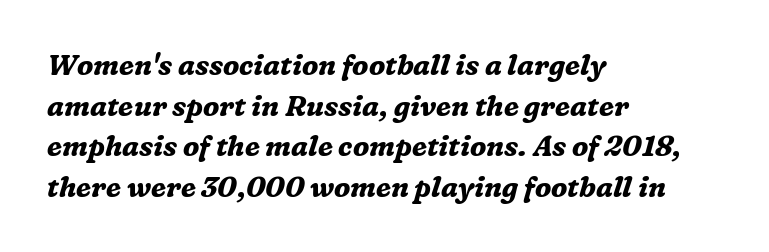
{"serif": "yes", "italic": "yes", "lean": "right", "slant_degrees": 16, "bold": "yes", "weight": "bold", "width": "normal", "stroke_contrast": "medium", "x_height": "medium", "monospaced": "no", "underline": "no", "align": "left", "line_spacing": "normal", "line_spacing_ratio": 1.45, "letter_spacing": "normal", "letter_spacing_em": 0.0, "glyph_px": 28}
